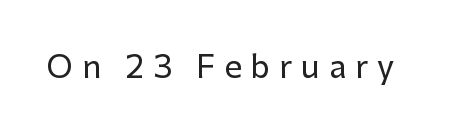
The image shows 31 px sans-serif type, upright; set unusually wide letter spacing (+0.29 em), not underlined; low stroke contrast and a medium x-height.
